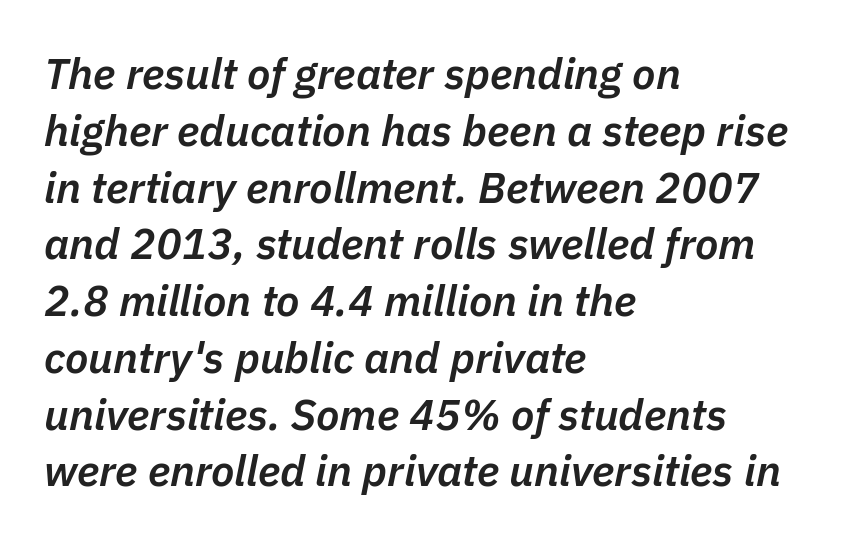
A student would call this left alignment; a typographer would say flush left, rag right. If you measured baseline to baseline, you'd find a middling distance. Glyph-to-glyph distance matches everyday printed text. The glyphs are unaccompanied by any horizontal stroke below them.
